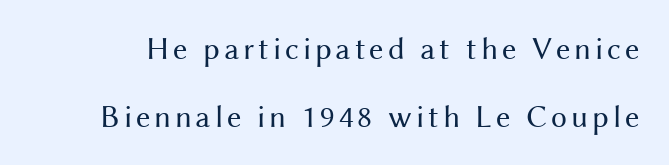
Q: Is the text bold? A: No.
Q: Is the text italic (slanted)? A: No, it is upright.
Q: Is the typeface a serif or a sans-serif typeface? A: Sans-serif.
Q: Is the text underlined? A: No.
Q: Is the spacing between lines tight, normal or loose? A: Loose.
Q: Width (condensed, normal, or wide)? A: Normal.
Q: Stroke contrast? A: Medium.
Q: x-height? A: Medium.
Q: Monospaced? A: No.
